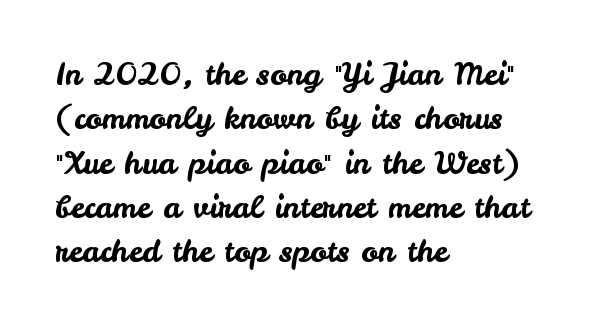
Q: Is the text italic (slanted)? A: Yes.
Q: Is the typeface a serif or a sans-serif typeface? A: Sans-serif.
Q: Is the text underlined? A: No.
Q: How is the paragraph aligned? A: Left-aligned.
Q: Is the spacing between letters normal or unusually wide? A: Normal.
Q: Is the spacing between lines tight, normal or loose? A: Normal.
Q: Width (condensed, normal, or wide)? A: Normal.
Q: Stroke contrast? A: Low.
Q: x-height? A: Small.
Q: Monospaced? A: No.
